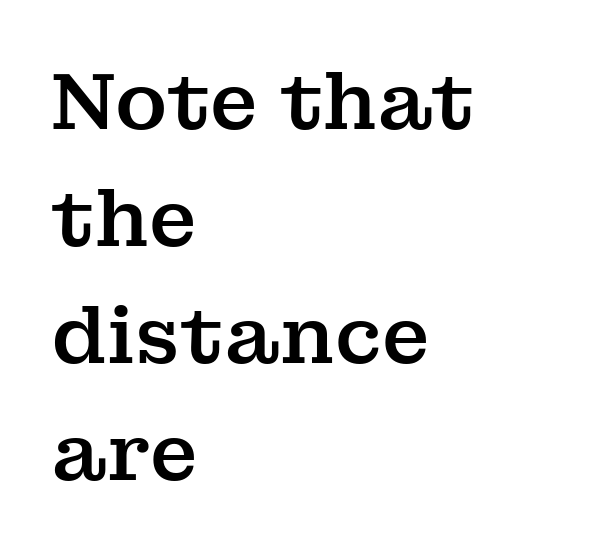
Q: Is the text italic (slanted)? A: No, it is upright.
Q: Is the typeface a serif or a sans-serif typeface? A: Serif.
Q: Is the text underlined? A: No.
Q: How is the paragraph aligned? A: Left-aligned.
Q: Is the spacing between letters normal or unusually wide? A: Normal.
Q: Is the spacing between lines tight, normal or loose? A: Normal.
Q: Width (condensed, normal, or wide)? A: Normal.
Q: Stroke contrast? A: Medium.
Q: x-height? A: Medium.
Q: Monospaced? A: No.
